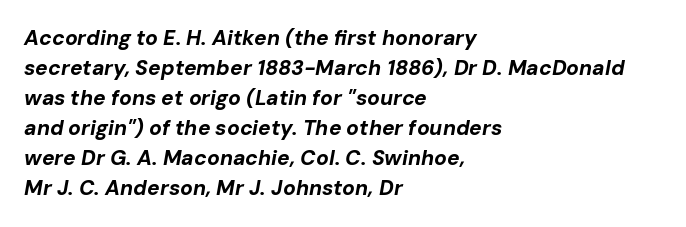
Q: Is the text bold? A: Yes.
Q: Is the text italic (slanted)? A: Yes, it leans right by about 10 degrees.
Q: Is the text underlined? A: No.
Q: How is the paragraph aligned? A: Left-aligned.
Q: Is the spacing between letters normal or unusually wide? A: Normal.
Q: Is the spacing between lines tight, normal or loose? A: Normal.
